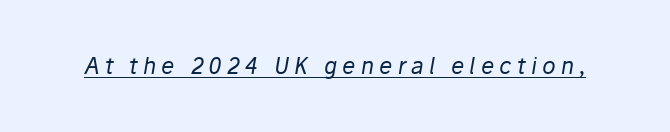
No extra ink here — the face is not bold. Observe the lean: these are italic letterforms. The horizontal fit of the characters is loose and conspicuously gappy. The sample's only ornament is a line tracing under the words.
